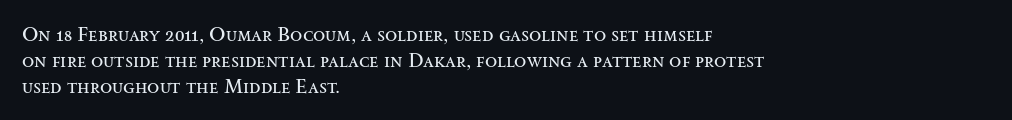
Where is the straight margin? On the left. This sample keeps an unexceptional amount of space between lines. The typesetting does not lean heavy: it is not bold. The gaps between neighbouring characters are ordinary and unremarkable. A clean baseline with only descenders dipping below it.
